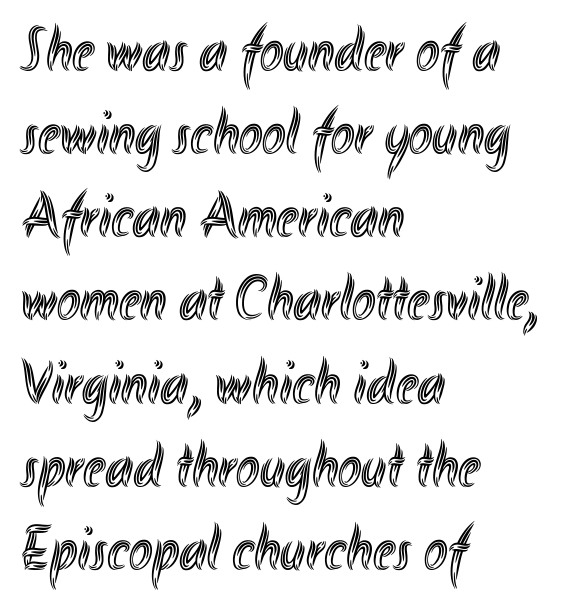
{"width": "condensed", "x_height": "small", "monospaced": "no", "underline": "no", "align": "left", "line_spacing": "normal", "line_spacing_ratio": 1.32, "letter_spacing": "normal", "letter_spacing_em": 0.0, "glyph_px": 63}
